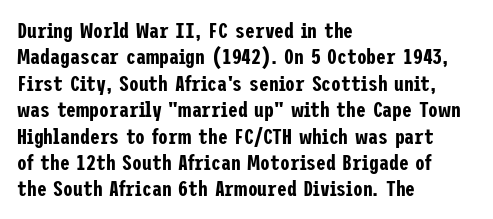
{"italic": "no", "underline": "no", "align": "left", "line_spacing_ratio": 1.2, "letter_spacing": "normal", "letter_spacing_em": 0.0, "glyph_px": 22}
